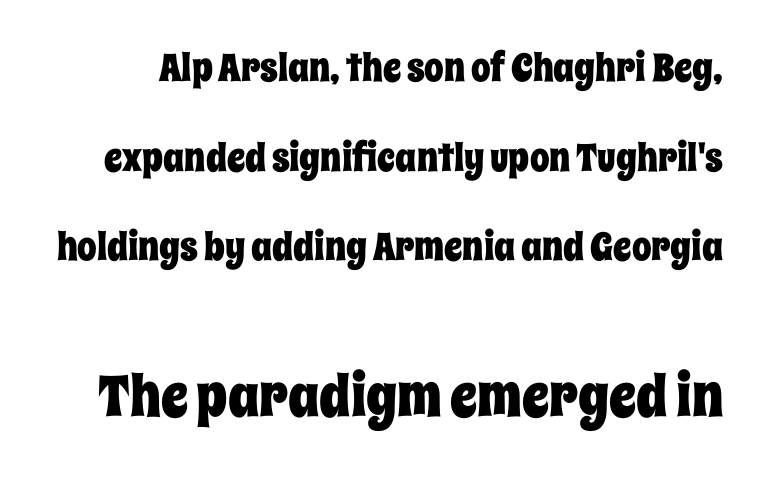
{"italic": "no", "width": "condensed", "stroke_contrast": "low", "x_height": "large", "monospaced": "no", "underline": "no", "line_spacing": "loose", "line_spacing_ratio": 2.3, "letter_spacing": "normal", "letter_spacing_em": 0.0, "larger_block": "second", "size_ratio": 1.49, "glyph_px": 58}
